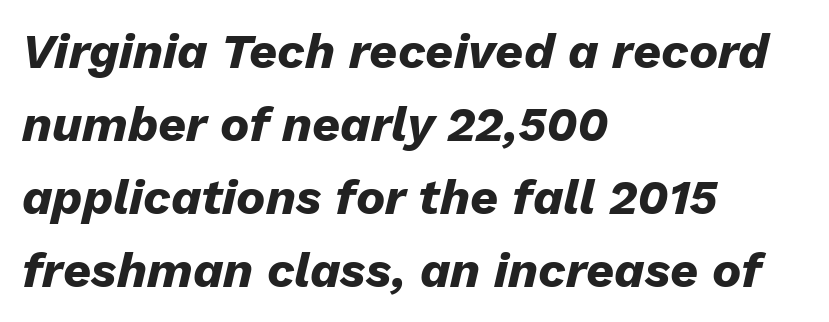
The image shows 49 px heavy type, italic (leaning right); set left-aligned, normal line spacing (1.49x), normal letter spacing, not underlined; low stroke contrast and a medium x-height.
